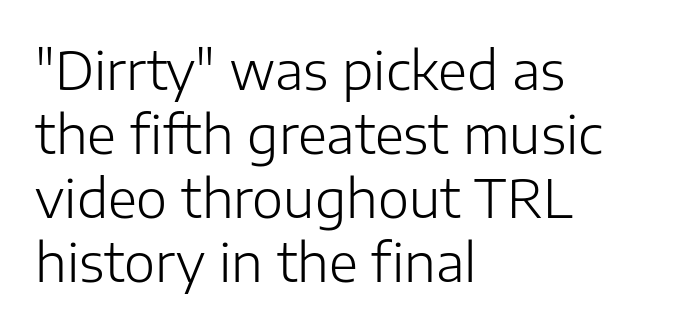
Q: Is the text bold? A: No.
Q: Is the text italic (slanted)? A: No, it is upright.
Q: Is the typeface a serif or a sans-serif typeface? A: Sans-serif.
Q: Is the text underlined? A: No.
Q: How is the paragraph aligned? A: Left-aligned.
Q: Is the spacing between letters normal or unusually wide? A: Normal.
Q: Width (condensed, normal, or wide)? A: Normal.
Q: Stroke contrast? A: Low.
Q: x-height? A: Medium.
Q: Monospaced? A: No.
